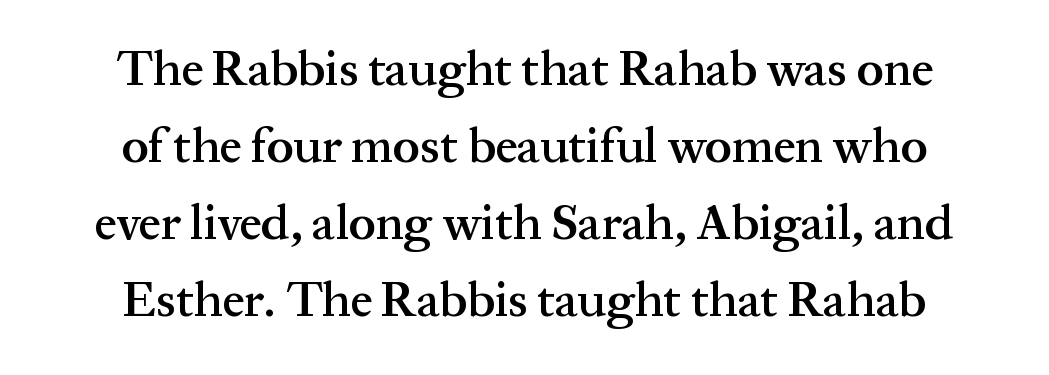
The gap between lines stays unmarked. Summary of weight: moderately heavy, a semibold. The paragraph has two soft edges and a firm central axis. How would I describe the line gaps? Plain and ordinary. These lines are rendered in a variable-pitch font.
